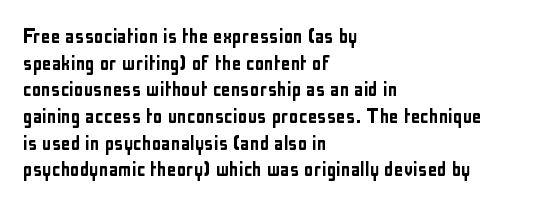
{"italic": "no", "underline": "no", "align": "left", "line_spacing": "tight", "line_spacing_ratio": 1.11, "letter_spacing": "normal", "letter_spacing_em": 0.0, "glyph_px": 24}
